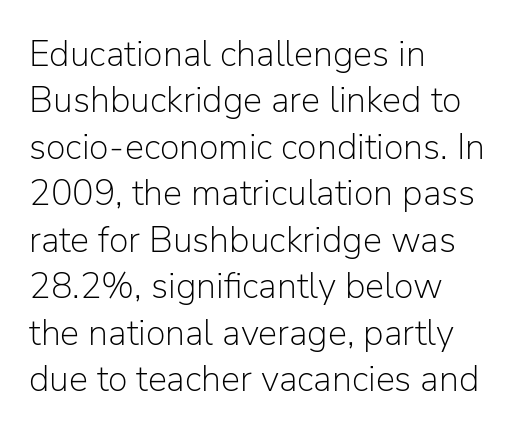
{"serif": "no", "italic": "no", "bold": "no", "weight": "light", "width": "normal", "stroke_contrast": "low", "x_height": "medium", "monospaced": "no", "underline": "no", "align": "left", "line_spacing": "normal", "line_spacing_ratio": 1.29, "letter_spacing": "normal", "letter_spacing_em": 0.0, "glyph_px": 36}
